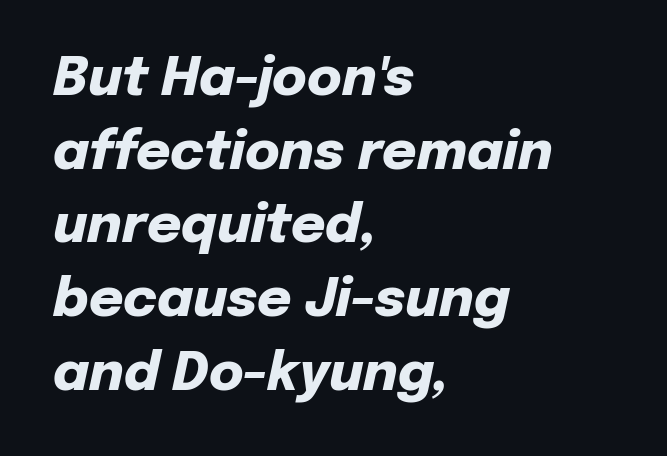
Q: Is the text bold? A: Yes.
Q: Is the text italic (slanted)? A: Yes, it leans right by about 12 degrees.
Q: Is the text underlined? A: No.
Q: How is the paragraph aligned? A: Left-aligned.
Q: Is the spacing between letters normal or unusually wide? A: Normal.
Q: Is the spacing between lines tight, normal or loose? A: Normal.
Q: Width (condensed, normal, or wide)? A: Normal.
Q: Stroke contrast? A: Low.
Q: x-height? A: Medium.
Q: Monospaced? A: No.
